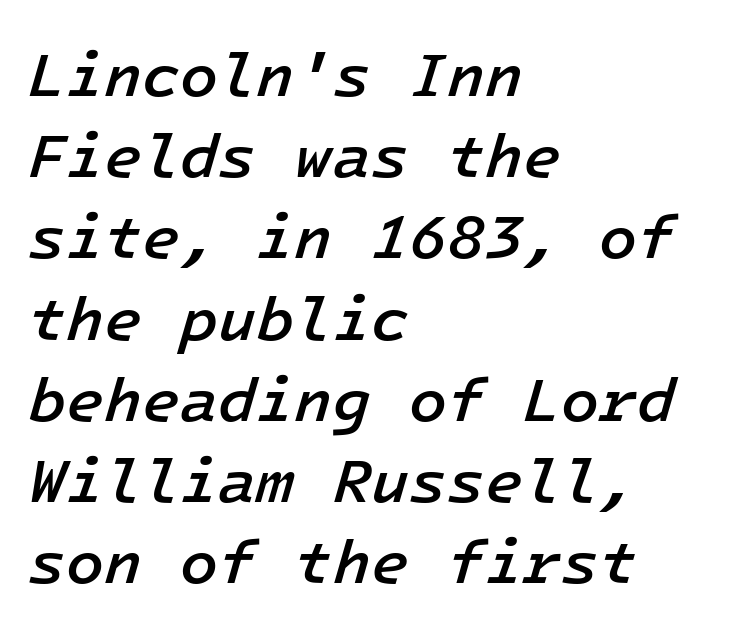
{"italic": "yes", "lean": "right", "slant_degrees": 16, "bold": "semi", "weight": "semibold", "width": "normal", "stroke_contrast": "low", "x_height": "medium", "monospaced": "yes", "underline": "no", "align": "left", "line_spacing": "normal", "line_spacing_ratio": 1.31, "letter_spacing": "normal", "letter_spacing_em": 0.0, "glyph_px": 62}
